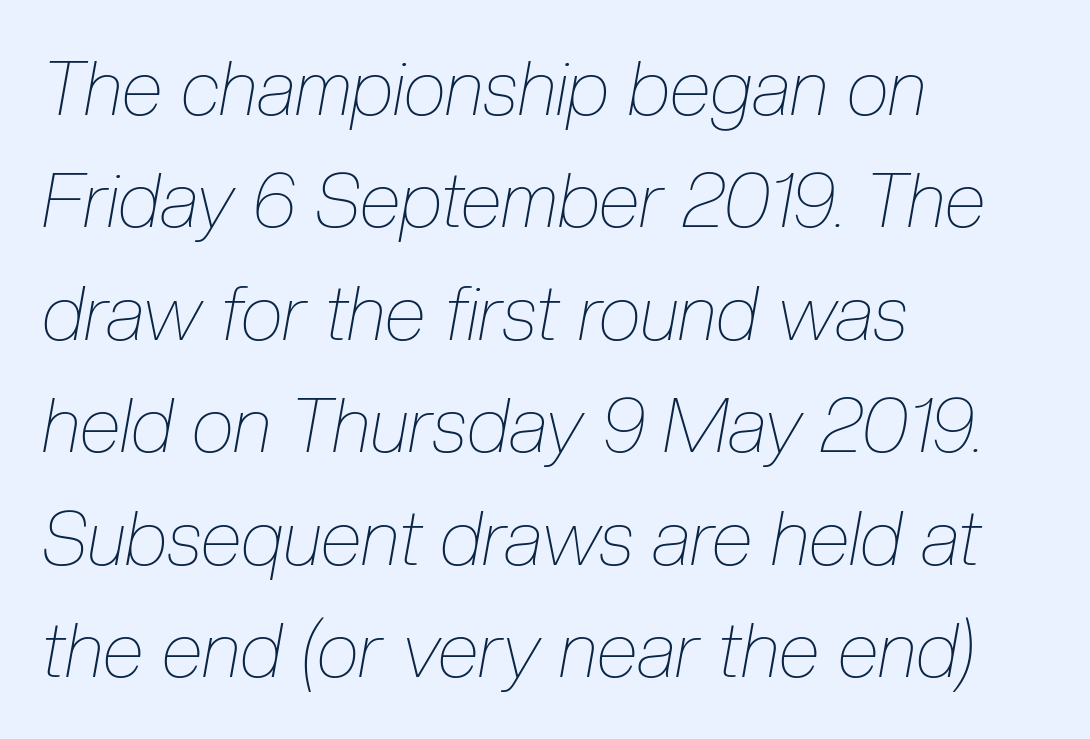
The image shows 76 px thin, condensed type, italic (leaning right); set left-aligned, normal line spacing (1.48x), normal letter spacing, not underlined; low stroke contrast and a medium x-height.
